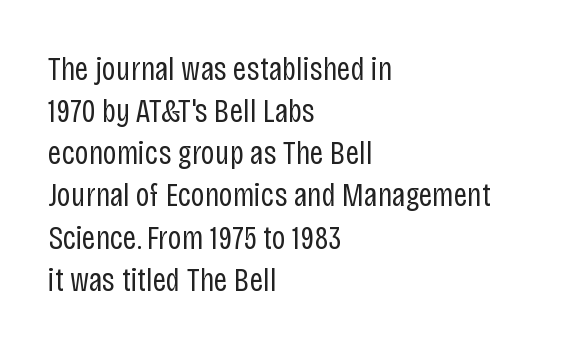
{"serif": "no", "italic": "no", "bold": "no", "weight": "regular", "width": "condensed", "stroke_contrast": "low", "x_height": "large", "monospaced": "no", "underline": "no", "align": "left", "line_spacing_ratio": 1.24, "letter_spacing": "normal", "letter_spacing_em": 0.0, "glyph_px": 34}
